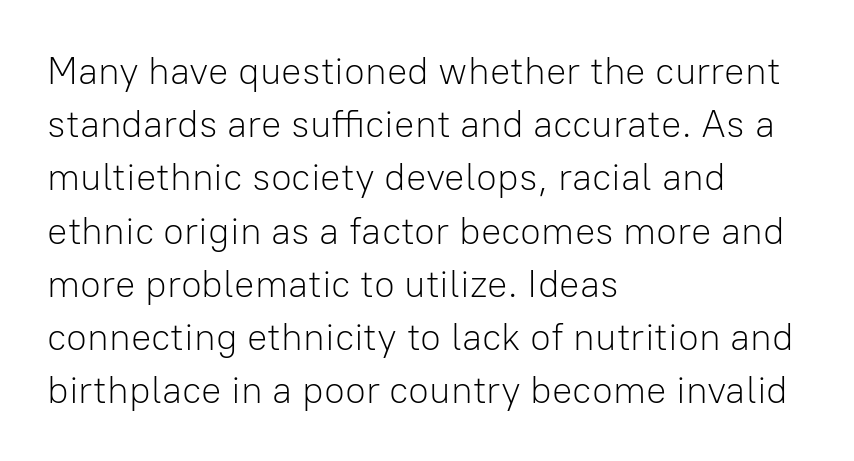
{"serif": "no", "italic": "no", "bold": "no", "weight": "light", "width": "normal", "stroke_contrast": "low", "x_height": "medium", "monospaced": "no", "underline": "no", "align": "left", "line_spacing": "normal", "line_spacing_ratio": 1.4, "letter_spacing": "normal", "letter_spacing_em": 0.0, "glyph_px": 38}
